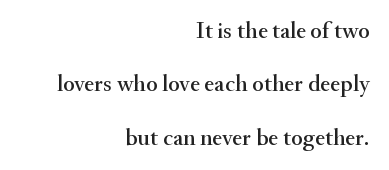
{"italic": "no", "underline": "no", "align": "right", "line_spacing": "loose", "line_spacing_ratio": 2.22, "letter_spacing": "normal", "letter_spacing_em": 0.0, "glyph_px": 24}
